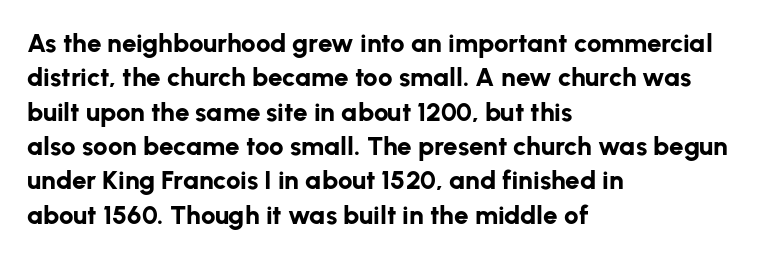
{"italic": "no", "bold": "yes", "underline": "no", "align": "left", "line_spacing": "normal", "line_spacing_ratio": 1.32, "letter_spacing": "normal", "letter_spacing_em": 0.0, "glyph_px": 26}
